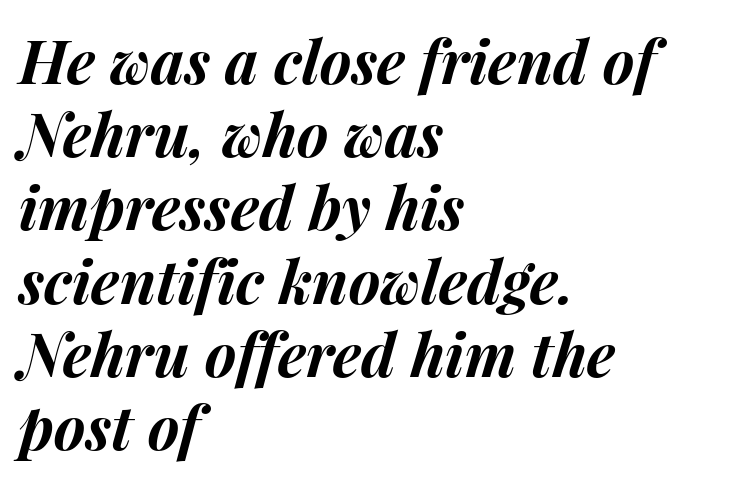
Q: Is the text bold? A: Yes.
Q: Is the text italic (slanted)? A: Yes, it leans right by about 15 degrees.
Q: Is the text underlined? A: No.
Q: How is the paragraph aligned? A: Left-aligned.
Q: Is the spacing between letters normal or unusually wide? A: Normal.
Q: Width (condensed, normal, or wide)? A: Normal.
Q: Stroke contrast? A: Medium.
Q: x-height? A: Medium.
Q: Monospaced? A: No.
